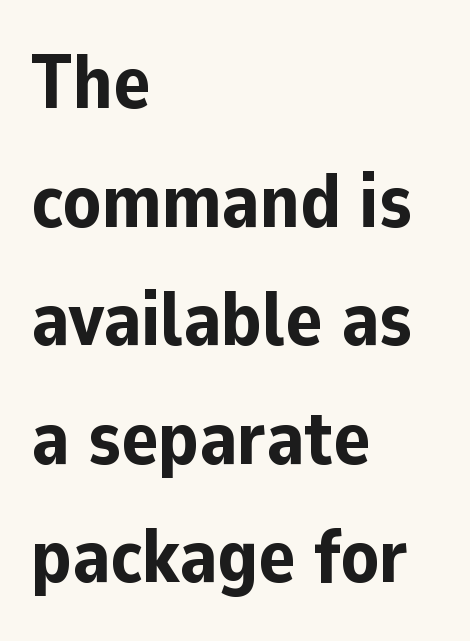
Q: Is the text bold? A: Yes.
Q: Is the text italic (slanted)? A: No, it is upright.
Q: Is the typeface a serif or a sans-serif typeface? A: Sans-serif.
Q: Is the text underlined? A: No.
Q: How is the paragraph aligned? A: Left-aligned.
Q: Is the spacing between letters normal or unusually wide? A: Normal.
Q: Is the spacing between lines tight, normal or loose? A: Normal.
Q: Width (condensed, normal, or wide)? A: Normal.
Q: Stroke contrast? A: Low.
Q: x-height? A: Medium.
Q: Monospaced? A: No.
